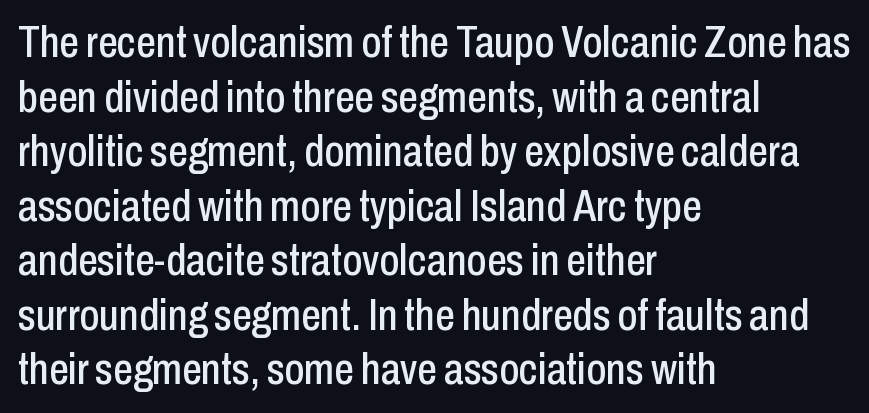
You can tell from the bare stems that sans-serif type was used. Visually the block forms a straight wall on the left and a jagged coastline on the right. Posture: vertical. The letters advance in unequal steps, a hallmark of proportional type. Quick note: underline off.
